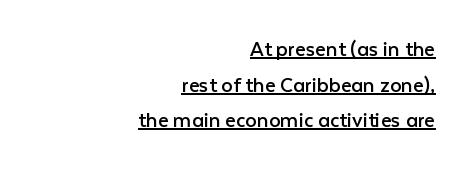
No chunkiness to these letters — they're not bold. Designer's note — italics off, roman on. The designer left line spacing at the default. Letter spacing: default. The text block is weighted toward the right margin, trailing off unevenly leftward. These characters rest on top of a visible drawn line.
